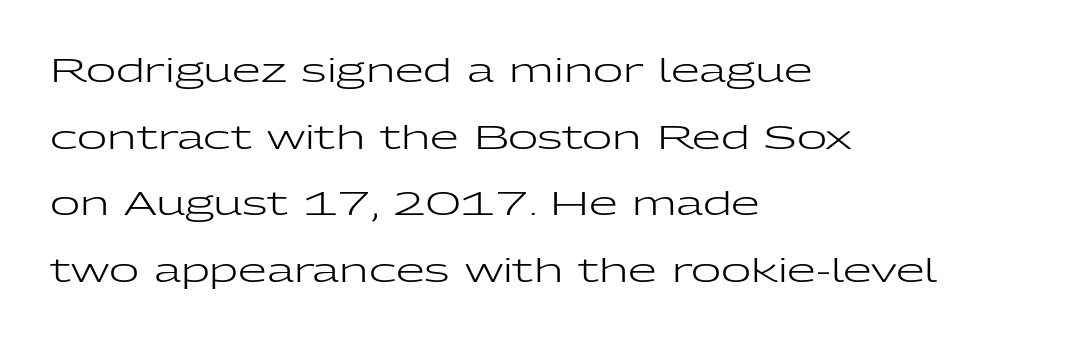
Q: Is the text bold? A: No.
Q: Is the text italic (slanted)? A: No, it is upright.
Q: Is the typeface a serif or a sans-serif typeface? A: Sans-serif.
Q: Is the text underlined? A: No.
Q: How is the paragraph aligned? A: Left-aligned.
Q: Is the spacing between letters normal or unusually wide? A: Normal.
Q: Is the spacing between lines tight, normal or loose? A: Loose.
Q: Width (condensed, normal, or wide)? A: Wide.
Q: Stroke contrast? A: Low.
Q: x-height? A: Medium.
Q: Monospaced? A: No.
